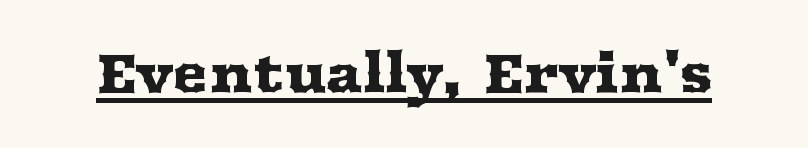
Q: Is the text italic (slanted)? A: No, it is upright.
Q: Is the typeface a serif or a sans-serif typeface? A: Serif.
Q: Is the text underlined? A: Yes.
Q: Is the spacing between letters normal or unusually wide? A: Normal.
Q: Width (condensed, normal, or wide)? A: Wide.
Q: Stroke contrast? A: Medium.
Q: x-height? A: Medium.
Q: Monospaced? A: No.
